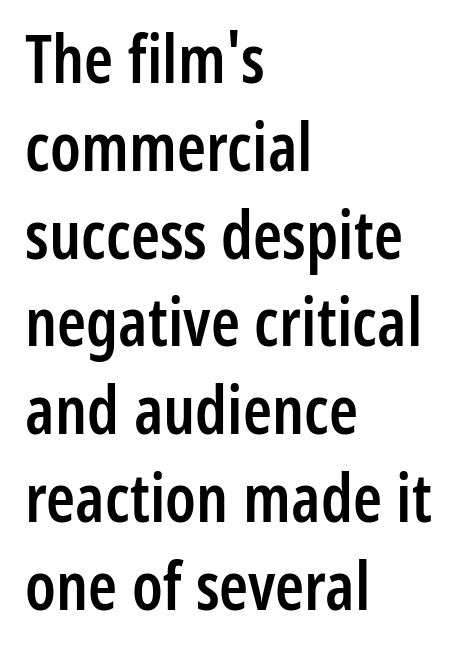
Weight: semibold (demi). Caption: multi-line text, flush left, ragged right. The horizontal fit of the characters is conventional and even. Do the letters lean? They stand straight.
